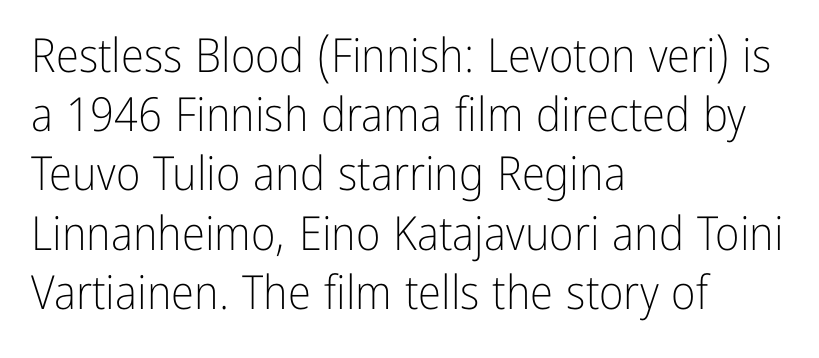
{"serif": "no", "italic": "no", "bold": "no", "weight": "light", "width": "condensed", "stroke_contrast": "low", "x_height": "medium", "monospaced": "no", "underline": "no", "align": "left", "line_spacing": "normal", "line_spacing_ratio": 1.26, "letter_spacing": "normal", "letter_spacing_em": 0.0, "glyph_px": 47}
